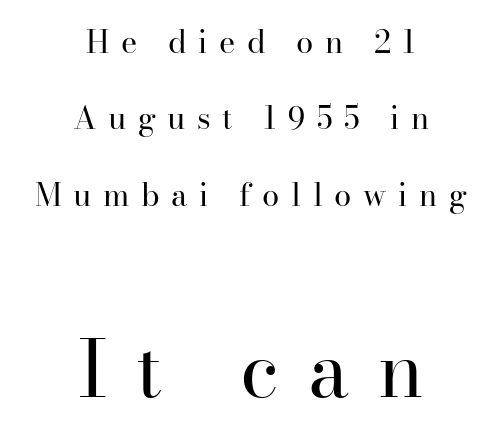
Q: Is the text bold? A: No.
Q: Is the text italic (slanted)? A: No, it is upright.
Q: Is the typeface a serif or a sans-serif typeface? A: Serif.
Q: Is the text underlined? A: No.
Q: How is the paragraph aligned? A: Centered.
Q: Is the spacing between letters normal or unusually wide? A: Unusually wide.
Q: Is the spacing between lines tight, normal or loose? A: Loose.
Q: Which block of text is set in a larger size, the first (top) or the second (bottom)? A: The second (bottom) one.
Q: Width (condensed, normal, or wide)? A: Normal.
Q: Stroke contrast? A: High.
Q: x-height? A: Small.
Q: Monospaced? A: No.
